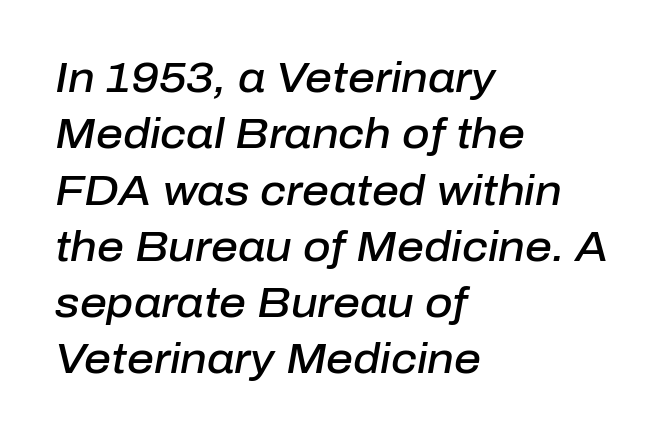
Q: Is the text bold? A: Semi-bold.
Q: Is the text italic (slanted)? A: Yes, it leans right by about 10 degrees.
Q: Is the text underlined? A: No.
Q: How is the paragraph aligned? A: Left-aligned.
Q: Is the spacing between letters normal or unusually wide? A: Normal.
Q: Is the spacing between lines tight, normal or loose? A: Normal.
Q: Width (condensed, normal, or wide)? A: Normal.
Q: Stroke contrast? A: Low.
Q: x-height? A: Medium.
Q: Monospaced? A: No.
